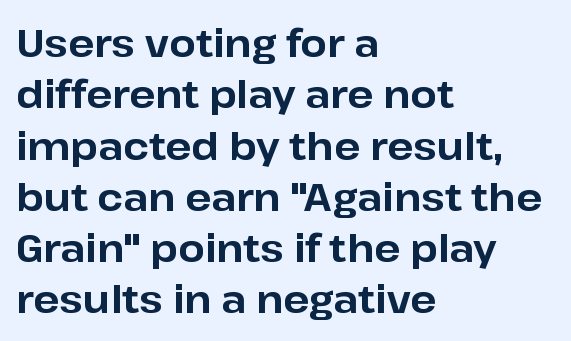
Q: Is the text bold? A: Yes.
Q: Is the text italic (slanted)? A: No, it is upright.
Q: Is the typeface a serif or a sans-serif typeface? A: Sans-serif.
Q: Is the text underlined? A: No.
Q: How is the paragraph aligned? A: Left-aligned.
Q: Is the spacing between letters normal or unusually wide? A: Normal.
Q: Is the spacing between lines tight, normal or loose? A: Normal.
Q: Width (condensed, normal, or wide)? A: Normal.
Q: Stroke contrast? A: Low.
Q: x-height? A: Medium.
Q: Monospaced? A: No.
